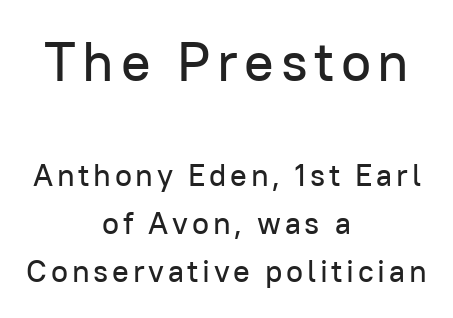
The image shows 55 px sans-serif type, upright; set centered, normal line spacing (1.55x), not underlined; the first (top) block is 1.77x larger; low stroke contrast and a medium x-height.
